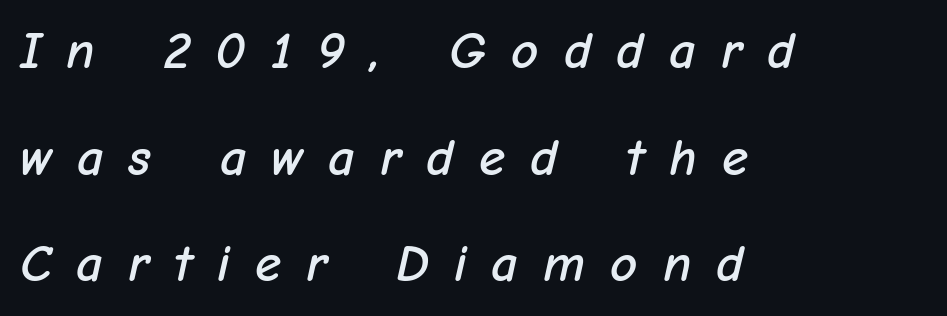
{"italic": "yes", "lean": "right", "slant_degrees": 12, "width": "normal", "stroke_contrast": "low", "x_height": "medium", "monospaced": "no", "underline": "no", "align": "left", "line_spacing": "loose", "line_spacing_ratio": 2.01, "letter_spacing": "wide", "letter_spacing_em": 0.47, "glyph_px": 53}
